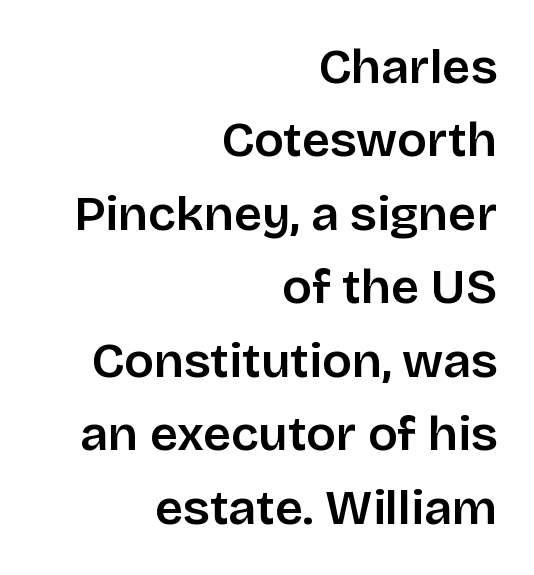
{"serif": "no", "italic": "no", "width": "normal", "stroke_contrast": "low", "x_height": "large", "monospaced": "no", "underline": "no", "align": "right", "line_spacing": "normal", "line_spacing_ratio": 1.5, "letter_spacing": "normal", "letter_spacing_em": 0.0, "glyph_px": 49}
